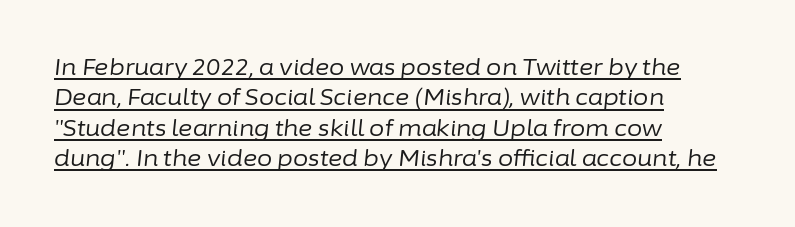
The image shows 22 px text type, italic (leaning right); set left-aligned, normal line spacing (1.38x), normal letter spacing, underlined.
